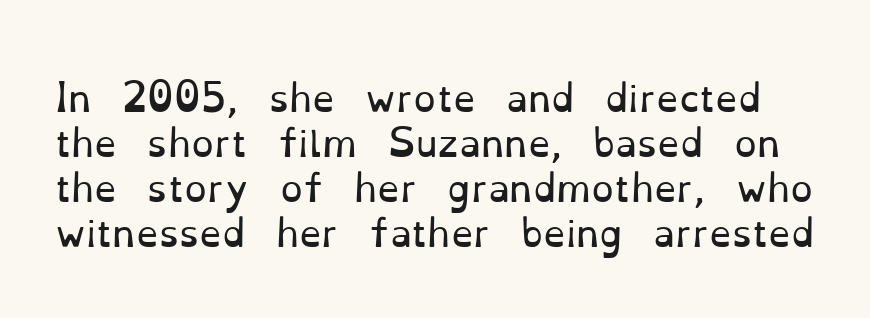
Q: Is the text bold? A: No.
Q: Is the text italic (slanted)? A: No, it is upright.
Q: Is the typeface a serif or a sans-serif typeface? A: Serif.
Q: Is the text underlined? A: No.
Q: Is the spacing between letters normal or unusually wide? A: Normal.
Q: Is the spacing between lines tight, normal or loose? A: Normal.
Q: Width (condensed, normal, or wide)? A: Normal.
Q: Stroke contrast? A: Low.
Q: x-height? A: Small.
Q: Monospaced? A: No.
